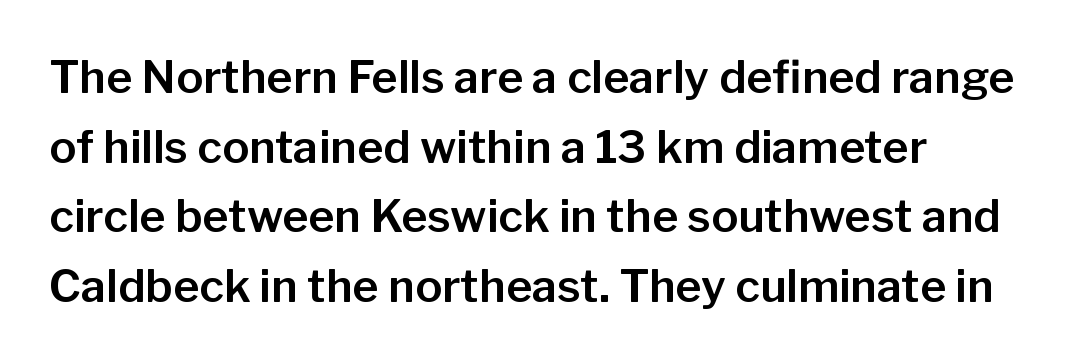
Q: Is the text italic (slanted)? A: No, it is upright.
Q: Is the typeface a serif or a sans-serif typeface? A: Sans-serif.
Q: Is the text underlined? A: No.
Q: Is the spacing between letters normal or unusually wide? A: Normal.
Q: Is the spacing between lines tight, normal or loose? A: Normal.
Q: Width (condensed, normal, or wide)? A: Normal.
Q: Stroke contrast? A: Low.
Q: x-height? A: Medium.
Q: Monospaced? A: No.
